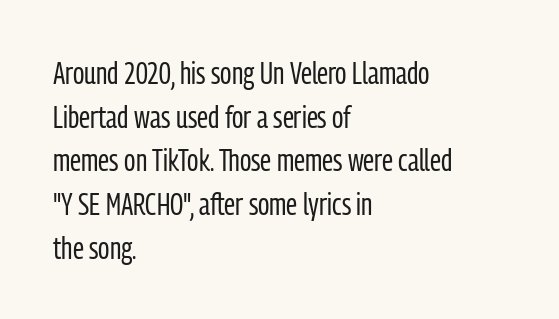
{"serif": "no", "italic": "no", "bold": "no", "weight": "regular", "width": "condensed", "stroke_contrast": "low", "x_height": "medium", "monospaced": "no", "underline": "no", "align": "left", "line_spacing": "normal", "line_spacing_ratio": 1.41, "letter_spacing": "normal", "letter_spacing_em": 0.0, "glyph_px": 31}
